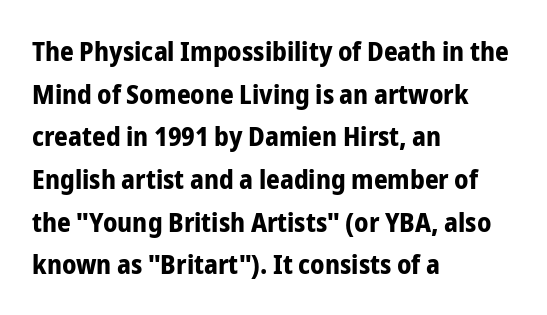
The image shows 27 px bold type, upright; set left-aligned, normal line spacing (1.58x), normal letter spacing, not underlined.
